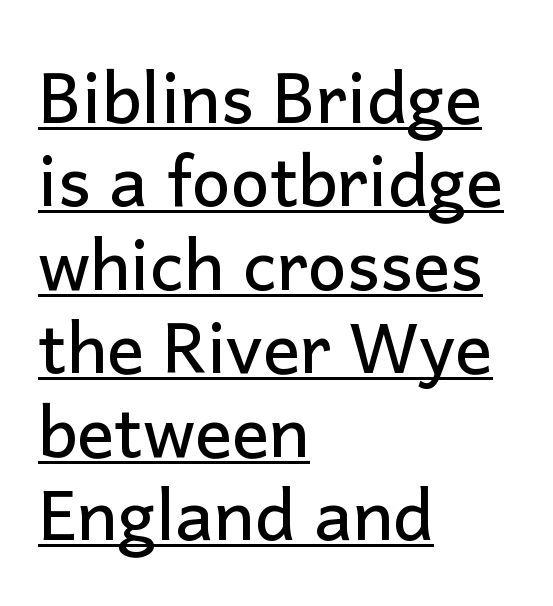
{"serif": "no", "italic": "no", "width": "normal", "stroke_contrast": "low", "x_height": "medium", "monospaced": "no", "underline": "yes", "align": "left", "line_spacing_ratio": 1.21, "letter_spacing": "normal", "letter_spacing_em": 0.0, "glyph_px": 69}
